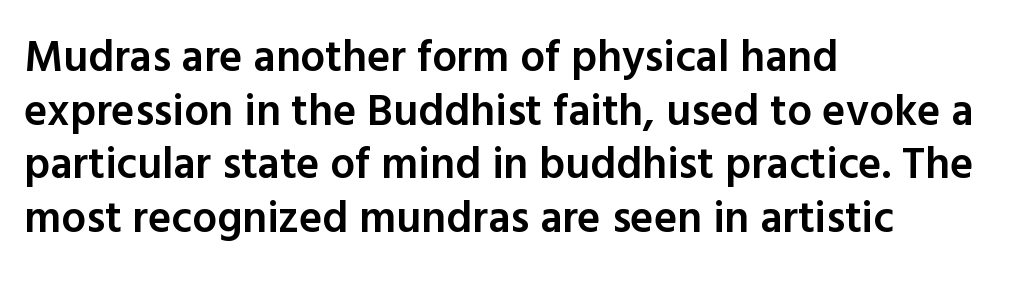
{"serif": "no", "italic": "no", "bold": "semi", "weight": "semibold", "width": "normal", "x_height": "medium", "monospaced": "no", "underline": "no", "align": "left", "line_spacing_ratio": 1.22, "letter_spacing": "normal", "letter_spacing_em": 0.0, "glyph_px": 44}
